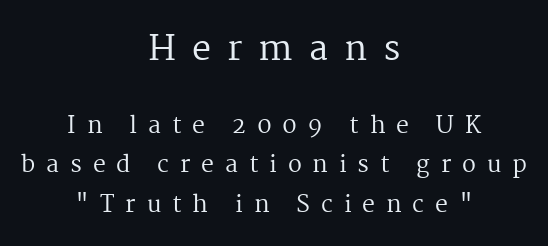
No letter is thick-stroked: the sample isn't bold. Looks like regular typesetting: each glyph gets only the width it needs. If you folded the block vertically in half, each line would mirror itself in length. The horizontal fit of the characters is loose and conspicuously gappy. Look at the bottom of the vertical strokes: they flare into serifs here. Bare-footed words on every line.
